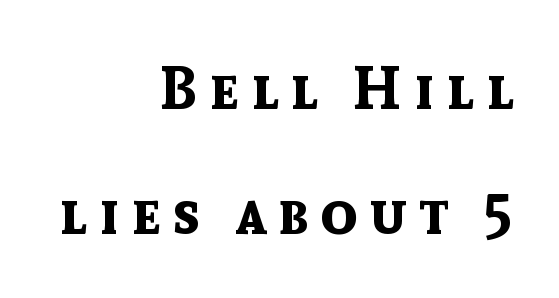
{"serif": "no", "italic": "no", "bold": "yes", "weight": "bold", "width": "normal", "x_height": "medium", "monospaced": "no", "underline": "no", "align": "right", "line_spacing": "loose", "line_spacing_ratio": 2.09, "letter_spacing": "wide", "letter_spacing_em": 0.2, "glyph_px": 60}
